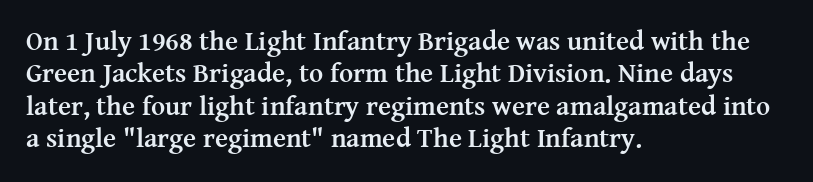
Q: Is the text bold? A: Yes.
Q: Is the text italic (slanted)? A: No, it is upright.
Q: Is the text underlined? A: No.
Q: How is the paragraph aligned? A: Left-aligned.
Q: Is the spacing between letters normal or unusually wide? A: Normal.
